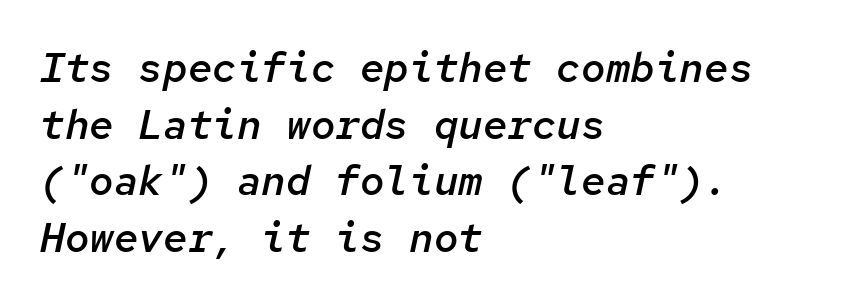
Q: Is the text bold? A: Semi-bold.
Q: Is the text italic (slanted)? A: Yes, it leans right by about 12 degrees.
Q: Is the text underlined? A: No.
Q: How is the paragraph aligned? A: Left-aligned.
Q: Is the spacing between letters normal or unusually wide? A: Normal.
Q: Is the spacing between lines tight, normal or loose? A: Normal.
Q: Width (condensed, normal, or wide)? A: Normal.
Q: Stroke contrast? A: Low.
Q: x-height? A: Medium.
Q: Monospaced? A: Yes.
